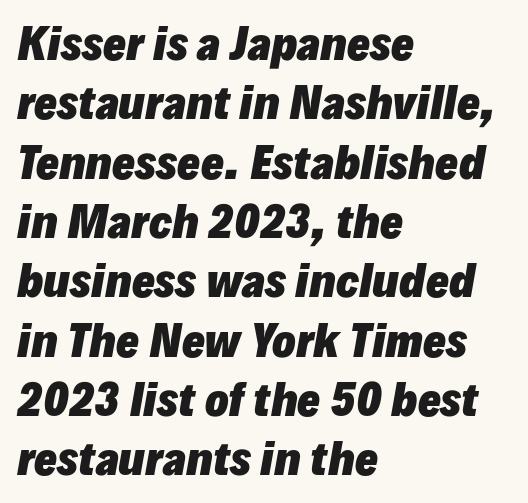
A clean baseline with only descenders dipping below it. In terms of leading, this rendering sits right in the middle. The passage shown leans; its letterforms are oblique. Each line starts at the same left margin while the right side varies.
